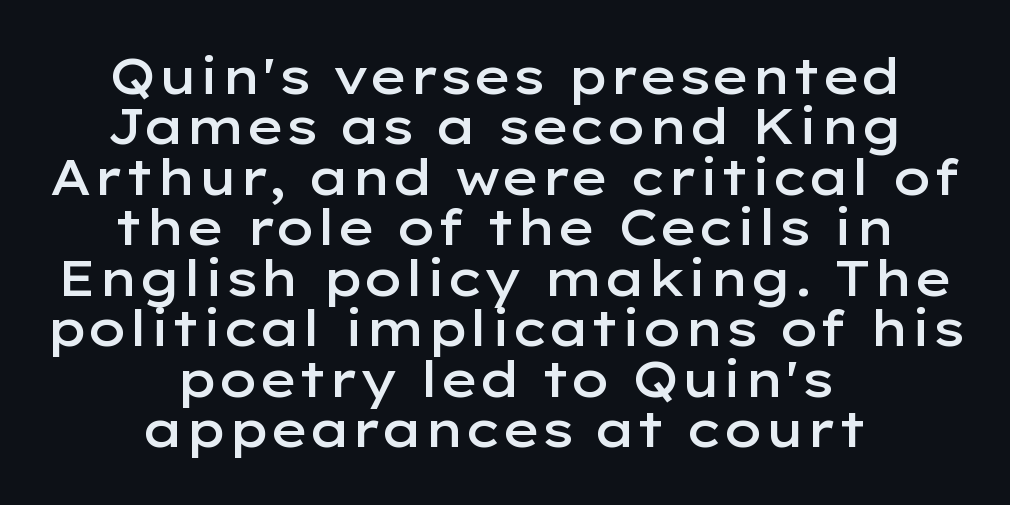
The image shows 50 px semibold, wide sans-serif type, upright; set centered, tight line spacing (1.01x), normal letter spacing, not underlined; low stroke contrast and a medium x-height.
